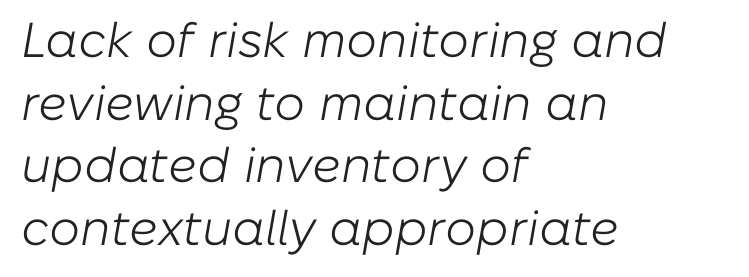
Here the designer chose a conventional face with non-uniform glyph widths. The rows are spaced the way most documents space them. The tracking reads as untouched default to a designer's eye. Lines of text with bare space underneath. Each line starts at the same left margin while the right side varies.
